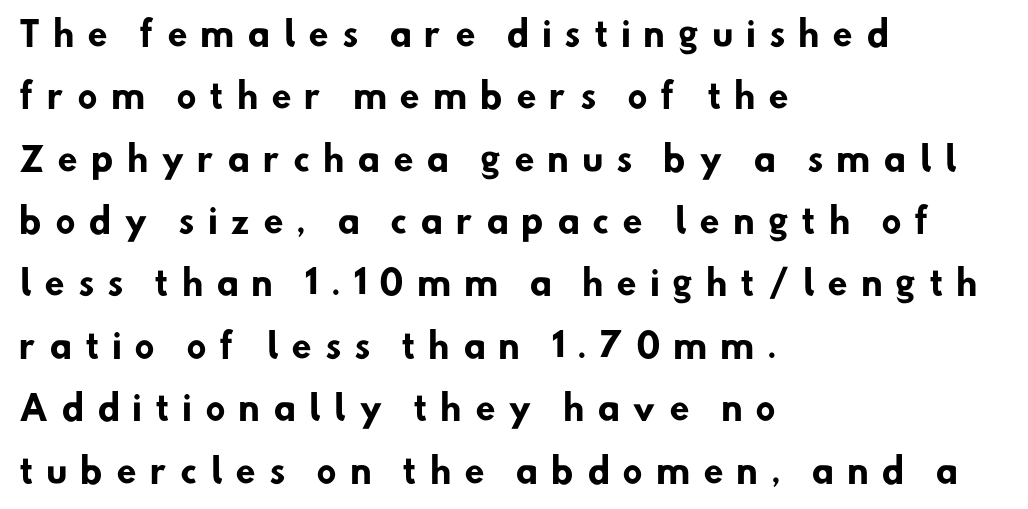
Q: Is the text bold? A: Yes.
Q: Is the typeface a serif or a sans-serif typeface? A: Sans-serif.
Q: Is the text underlined? A: No.
Q: How is the paragraph aligned? A: Left-aligned.
Q: Is the spacing between letters normal or unusually wide? A: Unusually wide.
Q: Width (condensed, normal, or wide)? A: Normal.
Q: Stroke contrast? A: Low.
Q: x-height? A: Small.
Q: Monospaced? A: No.
